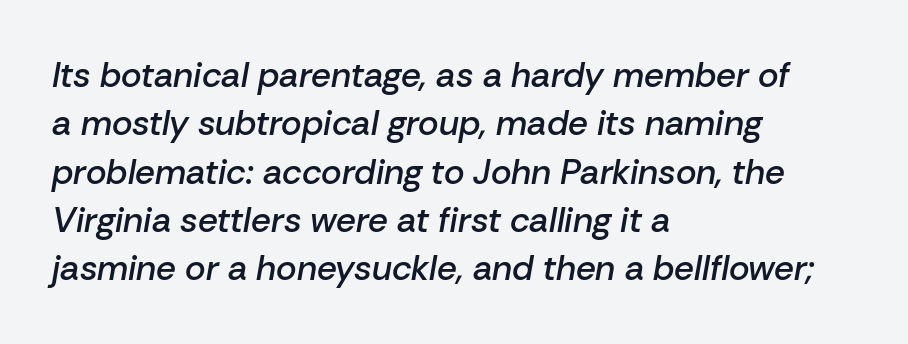
Q: Is the text bold? A: Semi-bold.
Q: Is the text italic (slanted)? A: Yes, it leans right by about 10 degrees.
Q: Is the text underlined? A: No.
Q: How is the paragraph aligned? A: Left-aligned.
Q: Is the spacing between letters normal or unusually wide? A: Normal.
Q: Is the spacing between lines tight, normal or loose? A: Normal.
Q: Width (condensed, normal, or wide)? A: Normal.
Q: Stroke contrast? A: Low.
Q: x-height? A: Medium.
Q: Monospaced? A: No.
